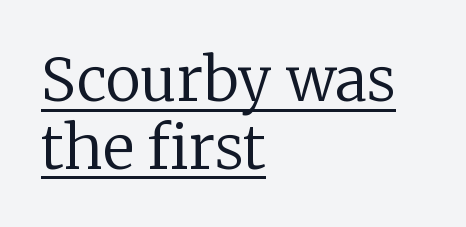
In terms of leading, this rendering errs on the cramped side. The face looks like a standard text weight, possibly lighter. Ordinary non-slanted type is in use. This rendering features underlined lettering. The rendering anchors every line to the left-hand side.
